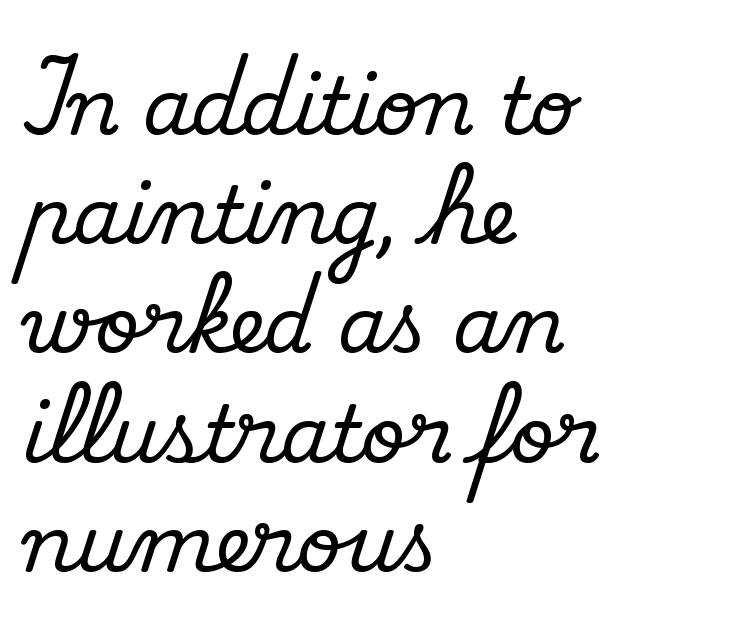
{"serif": "yes", "width": "normal", "stroke_contrast": "medium", "x_height": "small", "monospaced": "no", "underline": "no", "align": "left", "line_spacing": "normal", "line_spacing_ratio": 1.4, "letter_spacing": "normal", "letter_spacing_em": 0.0, "glyph_px": 78}
